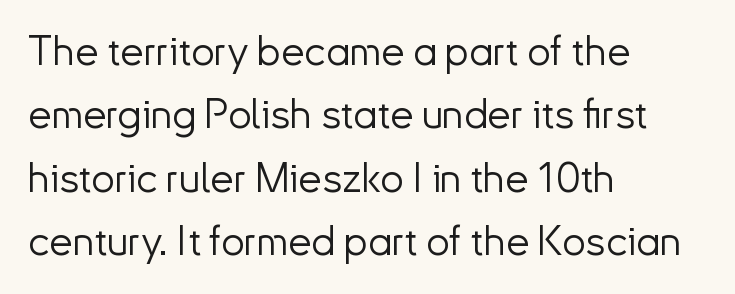
The face used here is a sans, in the tradition of grotesques and geometrics. Each letter keeps its own natural width here, so spacing adapts to shape. The font is comparable to plain body text, perhaps lighter. One glance says typical: line gaps are just what's usual. The rendering anchors every line to the left-hand side.
